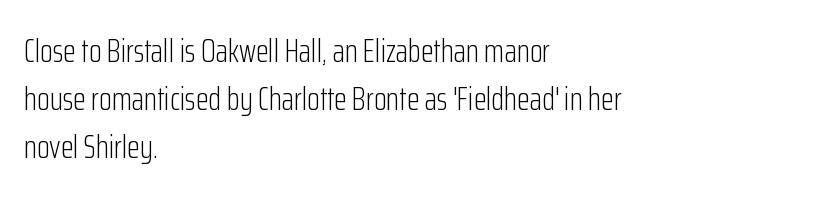
Q: Is the text bold? A: No.
Q: Is the text italic (slanted)? A: No, it is upright.
Q: Is the typeface a serif or a sans-serif typeface? A: Sans-serif.
Q: Is the text underlined? A: No.
Q: How is the paragraph aligned? A: Left-aligned.
Q: Is the spacing between letters normal or unusually wide? A: Normal.
Q: Is the spacing between lines tight, normal or loose? A: Normal.
Q: Width (condensed, normal, or wide)? A: Condensed.
Q: Stroke contrast? A: Low.
Q: x-height? A: Medium.
Q: Monospaced? A: No.
